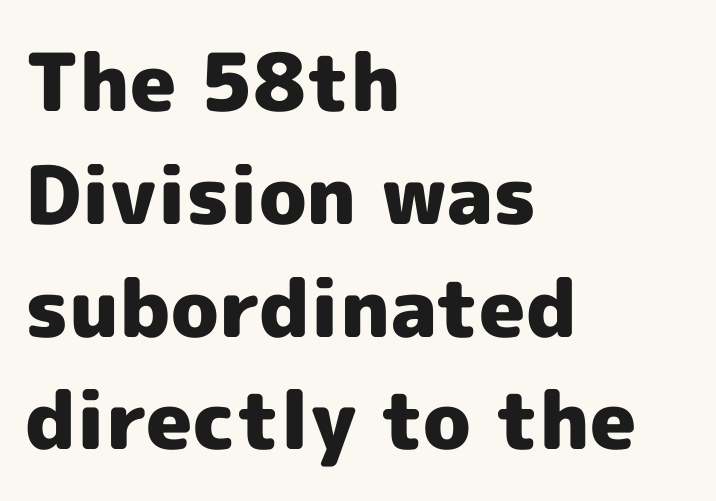
Look at the stroke-to-counter ratio: heavy, a bold. No word sits above an underline. What's the leading like? Ordinary, nothing unusual. The compositor pushed each line to the left boundary. I'd call this a sans setting — the letters go barefoot. Ordinary non-slanted type is in use.
